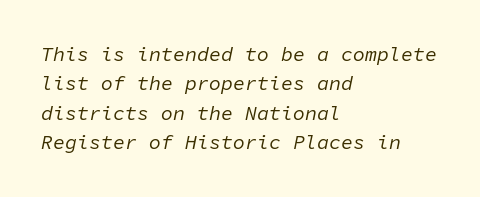
Nobody drew a line under any word here. The font is comparable to plain body text, perhaps lighter. Which margin do the lines hug? The left one — the right edge is uneven. If you measured baseline to baseline, you'd find a middling distance. Standard letterfit; no display-style spreading of the glyphs. Does the lettering tilt? It does — this is italic.
